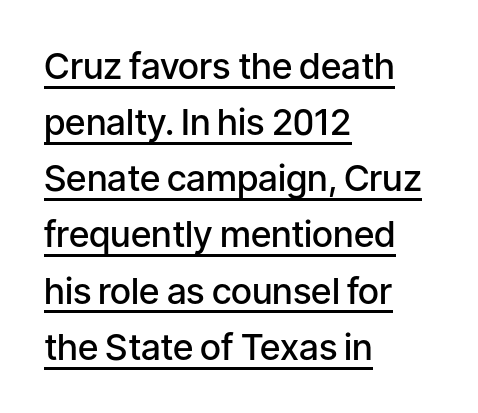
Glyph-to-glyph distance matches everyday printed text. In terms of letterform style, serifs are entirely absent. Alignment: flush left. A rule runs beneath these lines of type.
